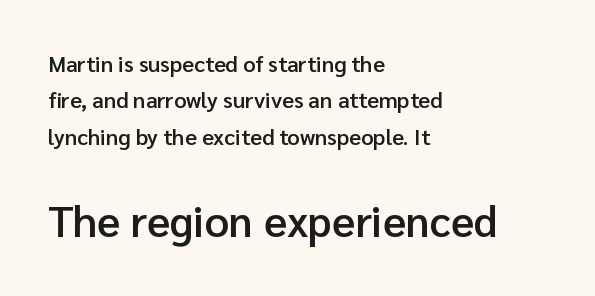
The letters sit at their default tracking, neither squeezed nor spread. A clean baseline with only descenders dipping below it. Every letter is mildly thick-stroked: semibold rather than bold. Normally led — the rows are evenly, conventionally spaced. Posture: straight, roman, zero tilt.
